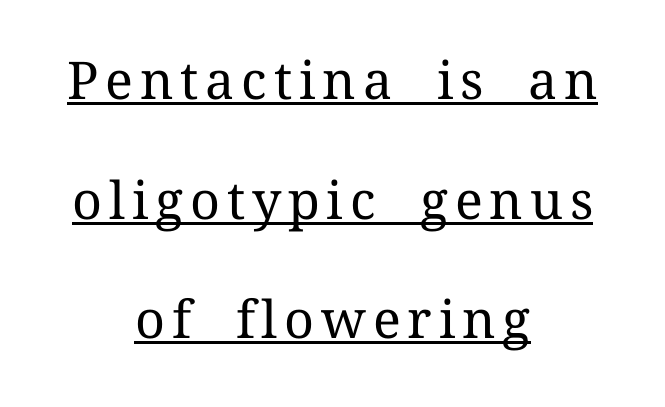
{"serif": "yes", "italic": "no", "bold": "no", "weight": "regular", "width": "normal", "stroke_contrast": "medium", "x_height": "medium", "monospaced": "no", "underline": "yes", "align": "center", "line_spacing": "loose", "line_spacing_ratio": 2.3, "glyph_px": 52}
